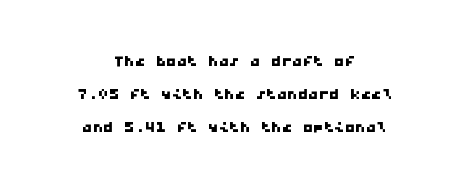
{"underline": "no", "align": "center", "line_spacing": "normal", "line_spacing_ratio": 1.58, "letter_spacing": "normal", "letter_spacing_em": 0.0, "glyph_px": 21}
